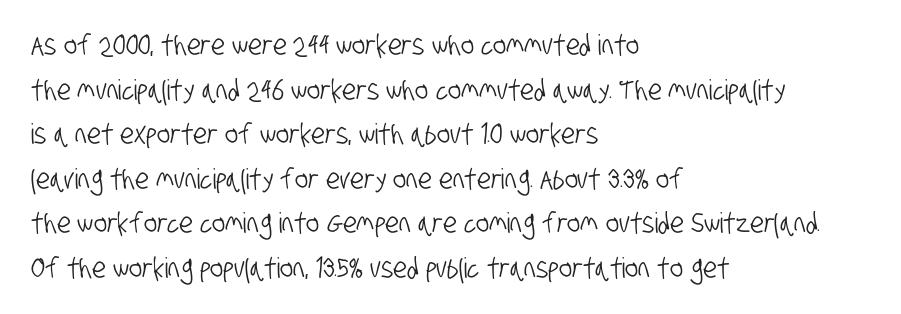
The image shows 28 px condensed sans-serif type; set left-aligned, normal line spacing (1.59x), normal letter spacing, not underlined; low stroke contrast and a large x-height.
